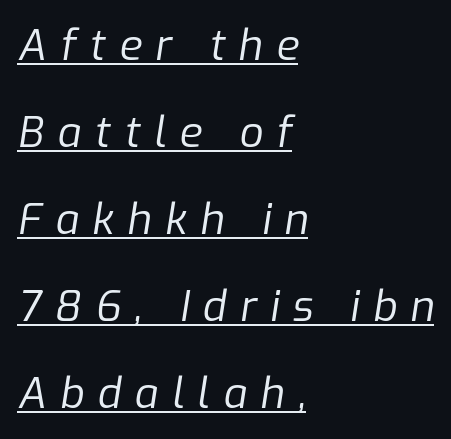
{"italic": "yes", "lean": "right", "slant_degrees": 9, "bold": "no", "weight": "regular", "width": "normal", "stroke_contrast": "low", "x_height": "medium", "monospaced": "no", "underline": "yes", "align": "left", "line_spacing": "loose", "line_spacing_ratio": 2.07, "letter_spacing": "wide", "letter_spacing_em": 0.32, "glyph_px": 42}
